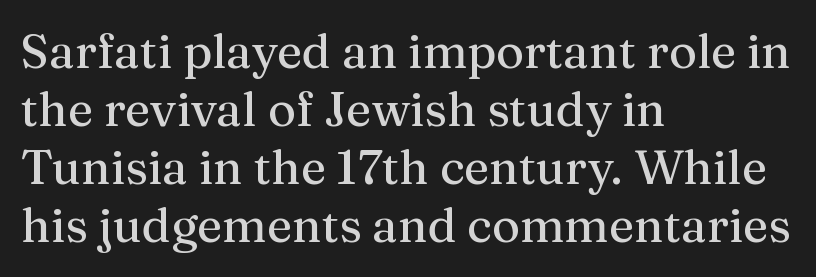
Anything drawn beneath the words? Only blank space. Do the letters lean? They stand straight. Students, note that the glyphs here touch the page at normal intervals. Are there feet on the stems? There are — it's a serif. The rendering uses natural spacing where letterforms have individual widths.
